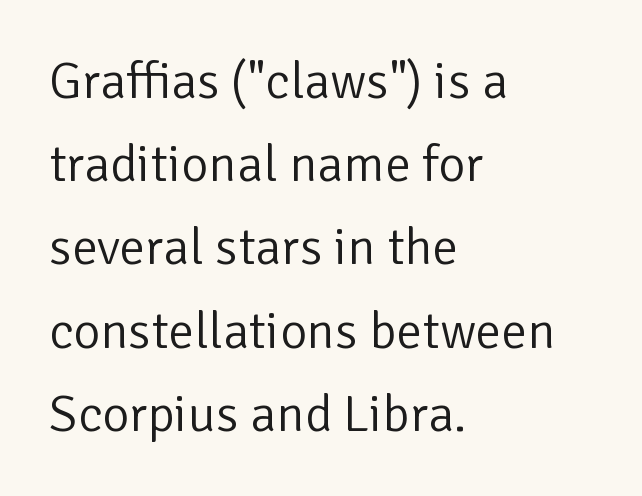
The image shows 52 px light sans-serif type, upright; set left-aligned, normal line spacing (1.6x), normal letter spacing, not underlined; low stroke contrast and a medium x-height.
